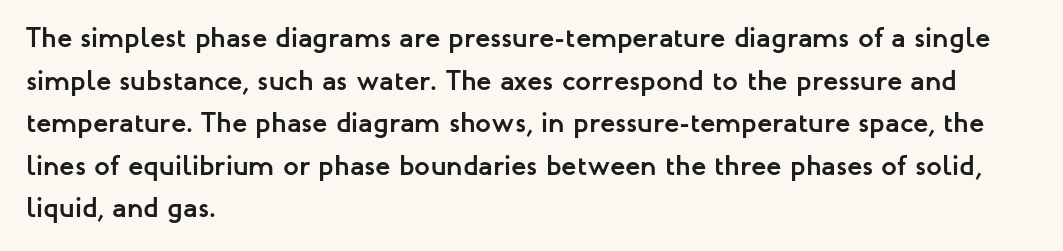
Q: Is the text bold? A: Yes.
Q: Is the text italic (slanted)? A: No, it is upright.
Q: Is the typeface a serif or a sans-serif typeface? A: Sans-serif.
Q: Is the text underlined? A: No.
Q: How is the paragraph aligned? A: Left-aligned.
Q: Is the spacing between letters normal or unusually wide? A: Normal.
Q: Is the spacing between lines tight, normal or loose? A: Normal.
Q: Width (condensed, normal, or wide)? A: Normal.
Q: Stroke contrast? A: Low.
Q: x-height? A: Medium.
Q: Monospaced? A: No.
